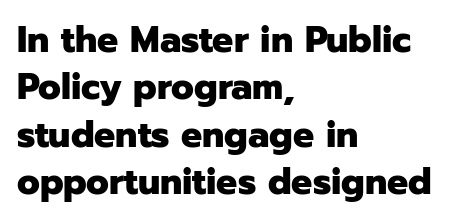
Q: Is the text bold? A: Yes.
Q: Is the text italic (slanted)? A: No, it is upright.
Q: Is the typeface a serif or a sans-serif typeface? A: Sans-serif.
Q: Is the text underlined? A: No.
Q: How is the paragraph aligned? A: Left-aligned.
Q: Is the spacing between letters normal or unusually wide? A: Normal.
Q: Is the spacing between lines tight, normal or loose? A: Normal.
Q: Width (condensed, normal, or wide)? A: Normal.
Q: Stroke contrast? A: Low.
Q: x-height? A: Medium.
Q: Monospaced? A: No.
